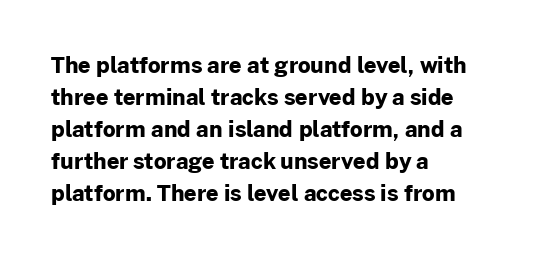
Q: Is the text bold? A: Yes.
Q: Is the text italic (slanted)? A: No, it is upright.
Q: Is the text underlined? A: No.
Q: How is the paragraph aligned? A: Left-aligned.
Q: Is the spacing between letters normal or unusually wide? A: Normal.
Q: Is the spacing between lines tight, normal or loose? A: Normal.
